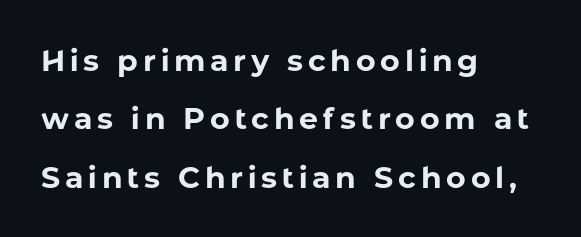
The image shows 30 px bold sans-serif type, upright; set left-aligned, loose line spacing (1.95x), not underlined; low stroke contrast and a medium x-height.
